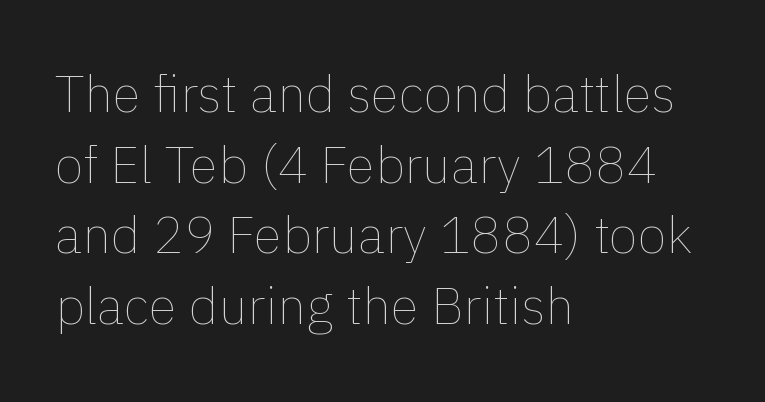
Q: Is the text bold? A: No.
Q: Is the text italic (slanted)? A: No, it is upright.
Q: Is the text underlined? A: No.
Q: How is the paragraph aligned? A: Left-aligned.
Q: Is the spacing between letters normal or unusually wide? A: Normal.
Q: Is the spacing between lines tight, normal or loose? A: Normal.
Q: Width (condensed, normal, or wide)? A: Normal.
Q: Stroke contrast? A: Low.
Q: x-height? A: Medium.
Q: Monospaced? A: No.
